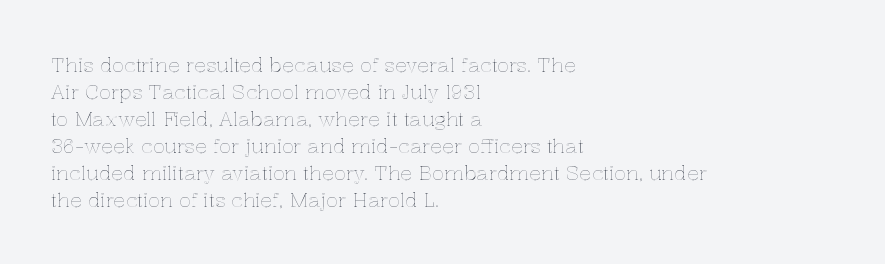
The image shows 20 px text type, upright; set left-aligned, normal line spacing (1.35x), normal letter spacing, not underlined.
